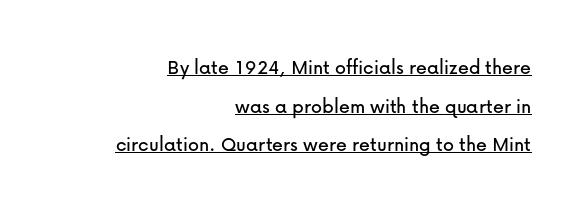
Each word holds together tightly as a unit, with standard inter-letter gaps. This is the regular roman posture of the typeface. The face used here appears with an underline applied. The passage is arranged like a letterhead date or caption credit — flush right.
